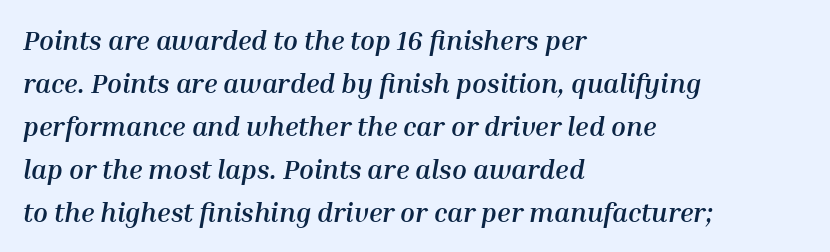
Quick note: interline space is typical. Any mark beneath the type? The region is blank. The paragraph shown leans on its left margin. The font's italic variant was chosen for this text.
